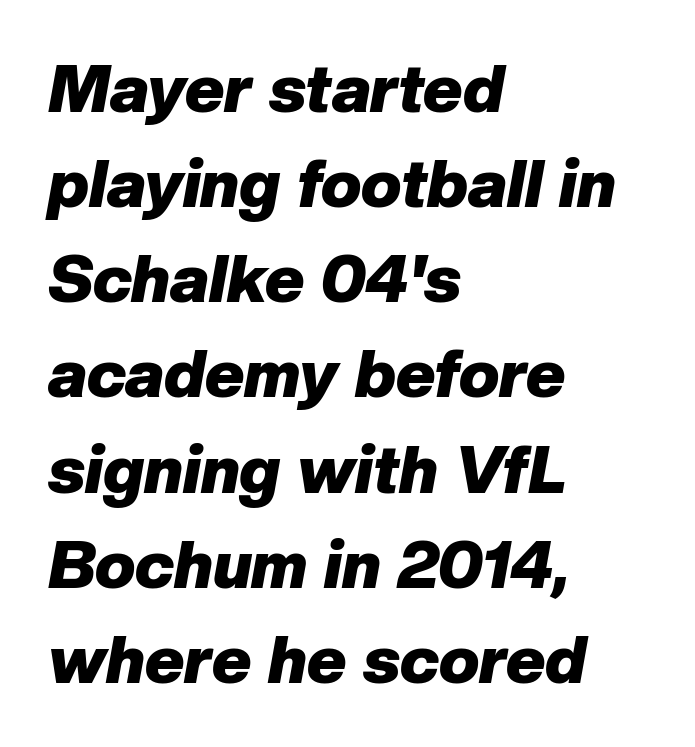
Q: Is the text bold? A: Yes.
Q: Is the text italic (slanted)? A: Yes, it leans right by about 10 degrees.
Q: Is the text underlined? A: No.
Q: How is the paragraph aligned? A: Left-aligned.
Q: Is the spacing between letters normal or unusually wide? A: Normal.
Q: Is the spacing between lines tight, normal or loose? A: Normal.
Q: Width (condensed, normal, or wide)? A: Normal.
Q: Stroke contrast? A: Low.
Q: x-height? A: Medium.
Q: Monospaced? A: No.
